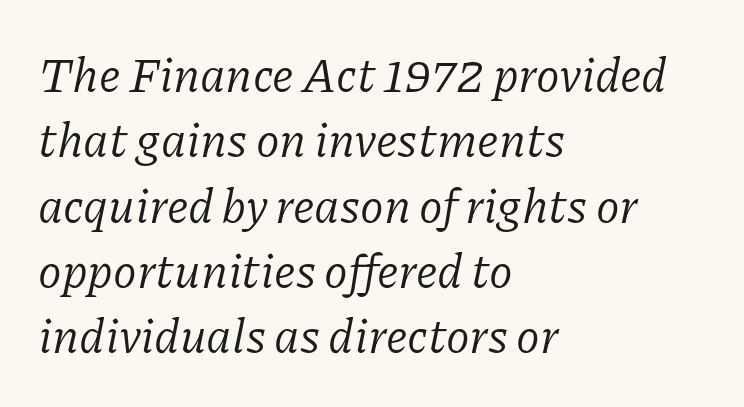
The image shows 48 px regular-weight serif type, italic (leaning right); set left-aligned, normal line spacing (1.36x), normal letter spacing, not underlined; low stroke contrast and a medium x-height.
